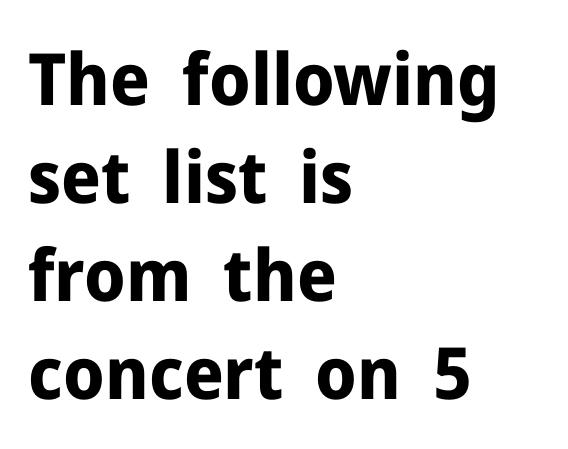
Q: Is the text bold? A: Yes.
Q: Is the text italic (slanted)? A: No, it is upright.
Q: Is the typeface a serif or a sans-serif typeface? A: Sans-serif.
Q: Is the text underlined? A: No.
Q: How is the paragraph aligned? A: Left-aligned.
Q: Is the spacing between letters normal or unusually wide? A: Normal.
Q: Is the spacing between lines tight, normal or loose? A: Normal.
Q: Width (condensed, normal, or wide)? A: Normal.
Q: Stroke contrast? A: Low.
Q: x-height? A: Medium.
Q: Monospaced? A: No.
